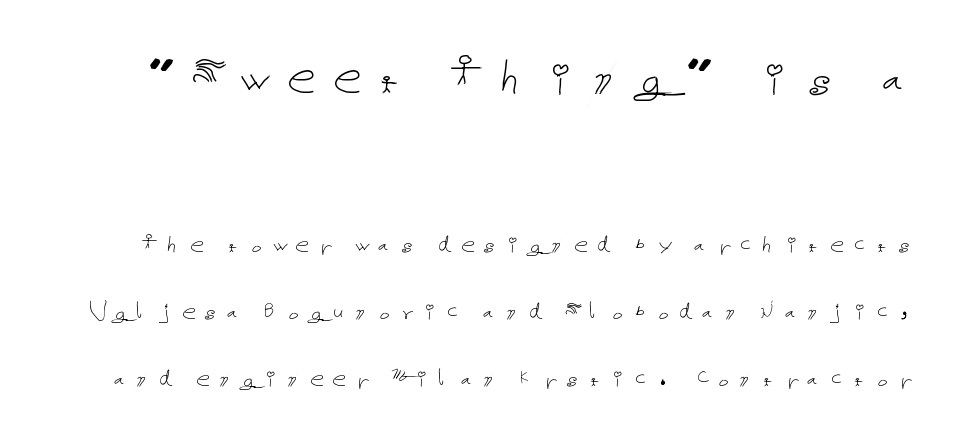
Q: Is the text bold? A: No.
Q: Is the text italic (slanted)? A: No, it is upright.
Q: Is the text underlined? A: No.
Q: Is the spacing between letters normal or unusually wide? A: Unusually wide.
Q: Is the spacing between lines tight, normal or loose? A: Loose.
Q: Which block of text is set in a larger size, the first (top) or the second (bottom)? A: The first (top) one.
Q: Width (condensed, normal, or wide)? A: Normal.
Q: Stroke contrast? A: Low.
Q: x-height? A: Medium.
